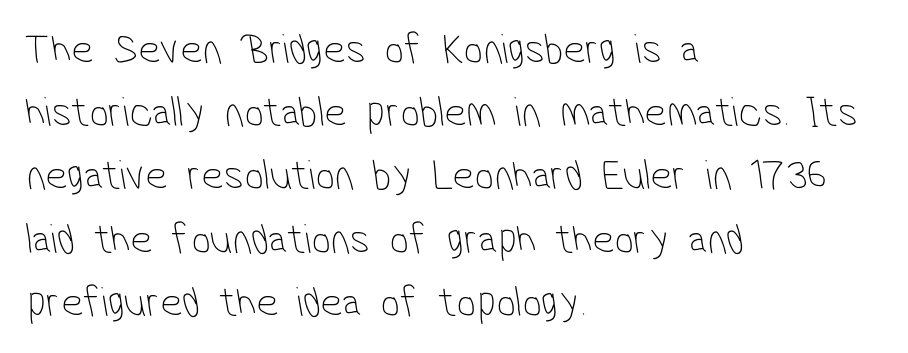
The image shows 43 px thin, condensed sans-serif type; set left-aligned, normal line spacing (1.47x), normal letter spacing, not underlined; low stroke contrast and a medium x-height.
